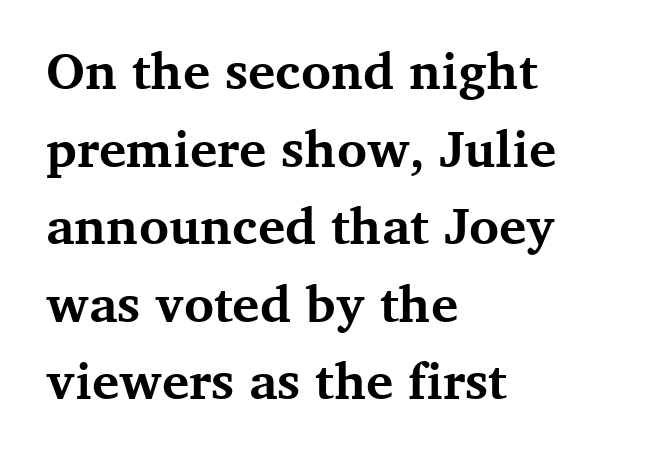
Quick note: not italic, upright. These lines carry a lot of weight — the face is fully bold. A typesetter would call this proportional, since set widths differ per character. The string is rendered with underlining switched off. Glyph-to-glyph distance matches everyday printed text.
